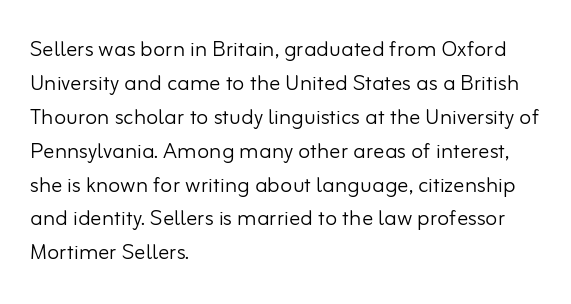
The cut favours lightness, reaching ordinary text weight at its darkest. Each word holds together tightly as a unit, with standard inter-letter gaps. Descender tails drop into unmarked territory. Does the lettering tilt? It doesn't — this is upright. The face used here is proportionally spaced, like ordinary book or web type. Teacher's note: observe the even left margin — that is flush-left alignment.
